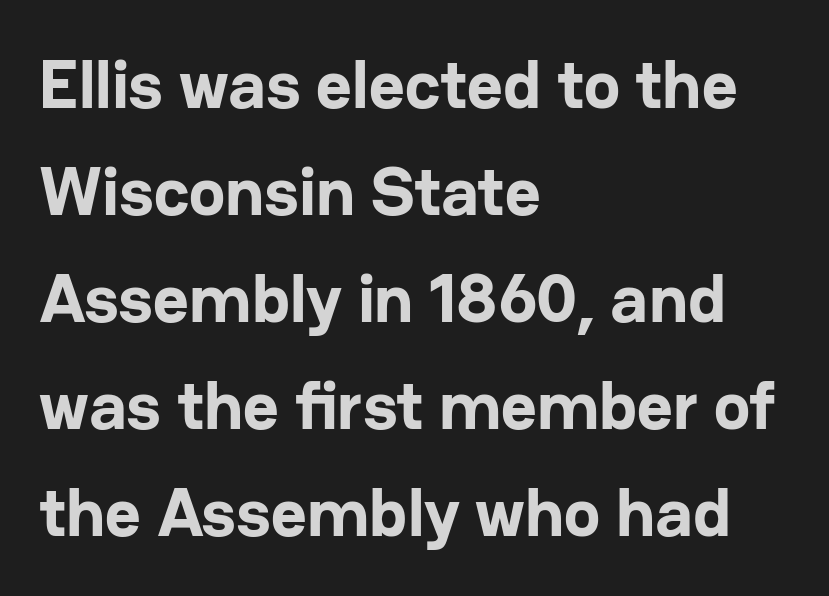
{"serif": "no", "italic": "no", "bold": "yes", "weight": "bold", "width": "normal", "stroke_contrast": "low", "x_height": "medium", "monospaced": "no", "underline": "no", "align": "left", "line_spacing": "normal", "line_spacing_ratio": 1.55, "letter_spacing": "normal", "letter_spacing_em": 0.0, "glyph_px": 69}
